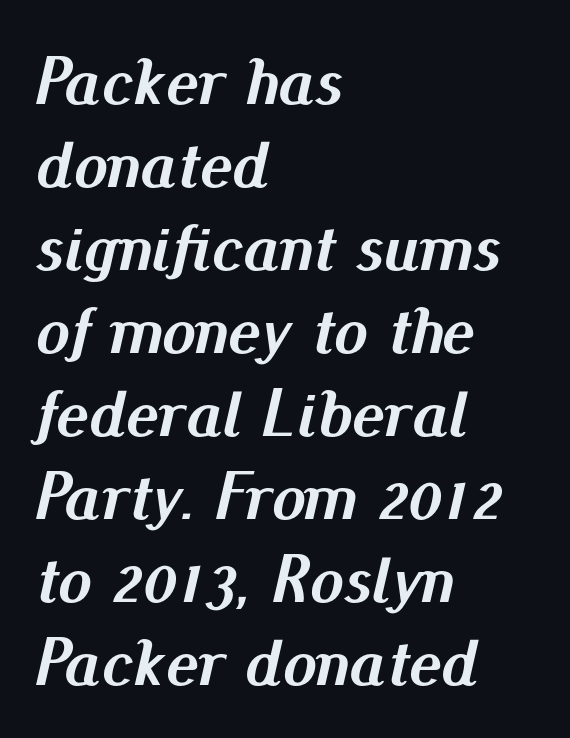
The image shows 68 px semibold type, italic (leaning right); set left-aligned, line spacing 1.22x, normal letter spacing, not underlined; medium stroke contrast and a small x-height.
